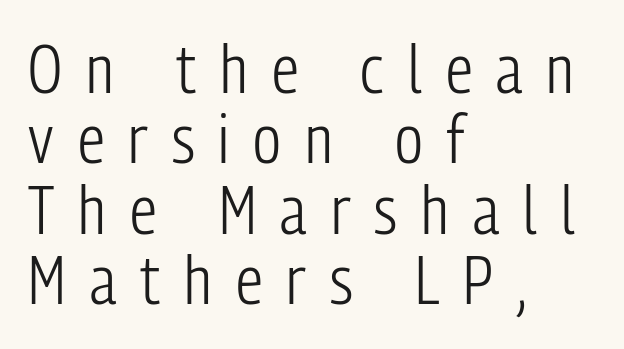
Q: Is the text bold? A: No.
Q: Is the text italic (slanted)? A: No, it is upright.
Q: Is the typeface a serif or a sans-serif typeface? A: Sans-serif.
Q: Is the text underlined? A: No.
Q: How is the paragraph aligned? A: Left-aligned.
Q: Is the spacing between letters normal or unusually wide? A: Unusually wide.
Q: Is the spacing between lines tight, normal or loose? A: Tight.
Q: Width (condensed, normal, or wide)? A: Condensed.
Q: Stroke contrast? A: Low.
Q: x-height? A: Medium.
Q: Monospaced? A: No.
